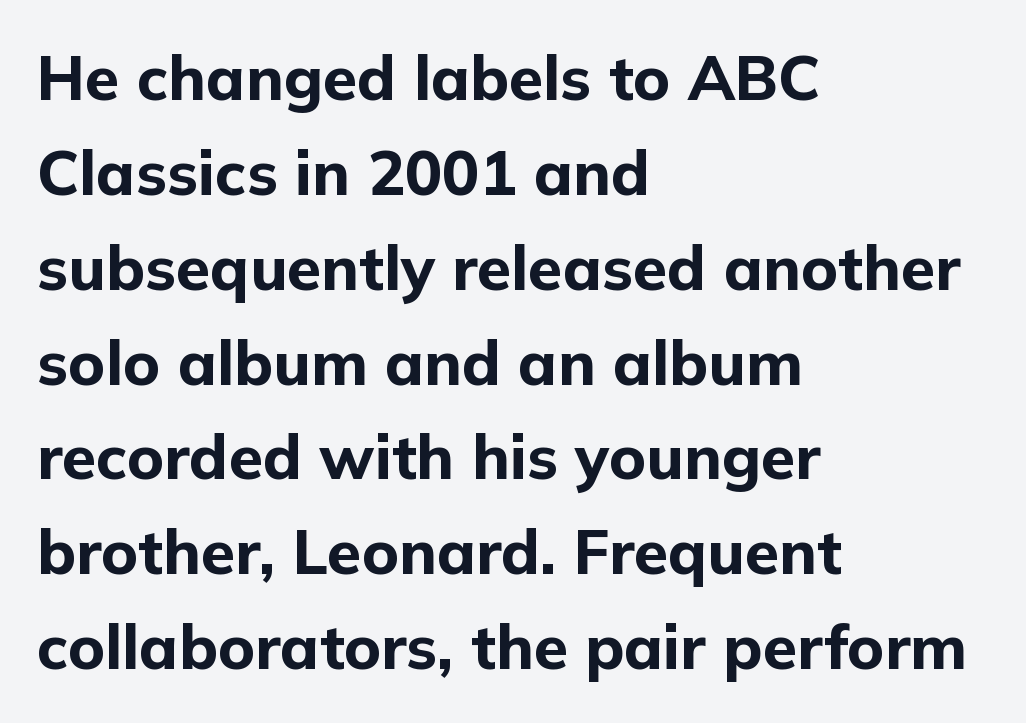
Q: Is the text bold? A: Yes.
Q: Is the text italic (slanted)? A: No, it is upright.
Q: Is the typeface a serif or a sans-serif typeface? A: Sans-serif.
Q: Is the text underlined? A: No.
Q: How is the paragraph aligned? A: Left-aligned.
Q: Is the spacing between letters normal or unusually wide? A: Normal.
Q: Is the spacing between lines tight, normal or loose? A: Normal.
Q: Width (condensed, normal, or wide)? A: Normal.
Q: Stroke contrast? A: Low.
Q: x-height? A: Medium.
Q: Monospaced? A: No.
